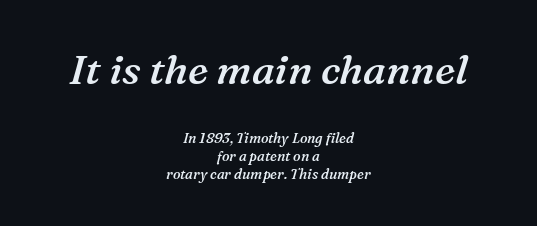
There's an unmistakable incline to the writing here. Emphasis by weight is partial: semibold. This layout puts the oversized block above and the modest block below. The passage shown is typed in a proportional face where columns would drift. Nothing unusual about the tracking: characters are spaced as the font intends. Note: serifs present on the glyphs.
